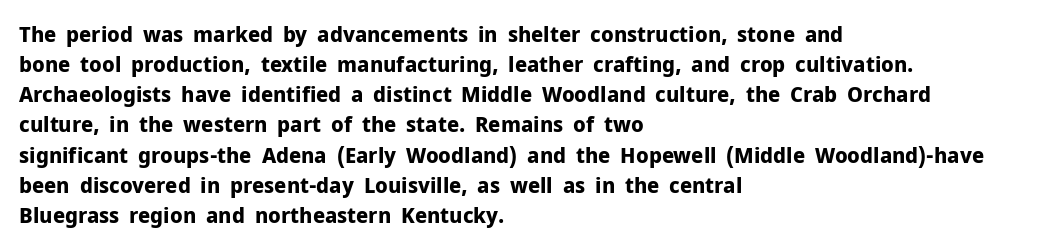
The paragraph shown leans on its left margin. This block has exactly the height ordinary leading produces. Italic: no, the glyphs are upright roman. The baseline area is clear.
